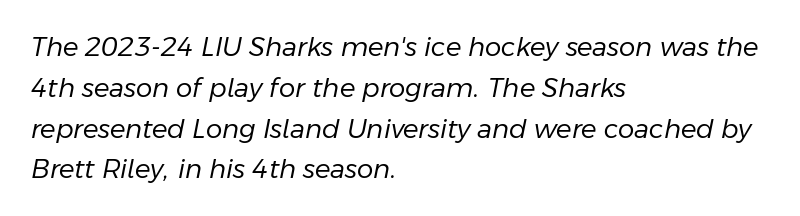
{"italic": "yes", "lean": "right", "slant_degrees": 11, "bold": "no", "underline": "no", "align": "left", "line_spacing": "normal", "line_spacing_ratio": 1.57, "letter_spacing": "normal", "letter_spacing_em": 0.0, "glyph_px": 26}
